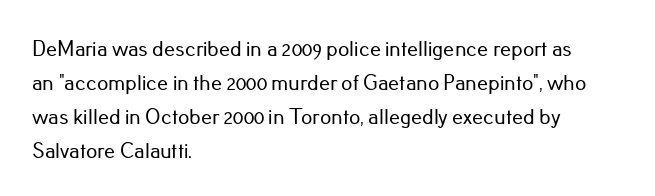
Q: Is the text italic (slanted)? A: No, it is upright.
Q: Is the text underlined? A: No.
Q: How is the paragraph aligned? A: Left-aligned.
Q: Is the spacing between letters normal or unusually wide? A: Normal.
Q: Is the spacing between lines tight, normal or loose? A: Normal.
